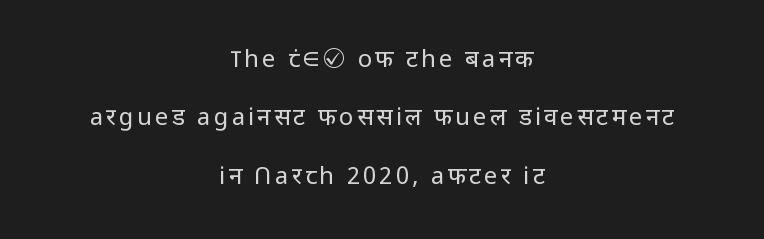
Q: Is the text bold? A: No.
Q: Is the text italic (slanted)? A: No, it is upright.
Q: Is the text underlined? A: No.
Q: How is the paragraph aligned? A: Centered.
Q: Is the spacing between lines tight, normal or loose? A: Loose.
